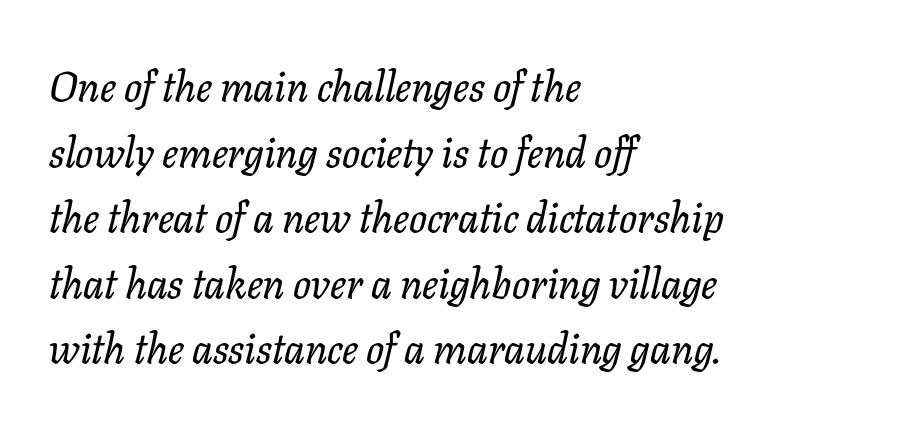
The image shows 42 px serif type, italic (leaning right); set left-aligned, normal line spacing (1.56x), normal letter spacing, not underlined; low stroke contrast and a medium x-height.
